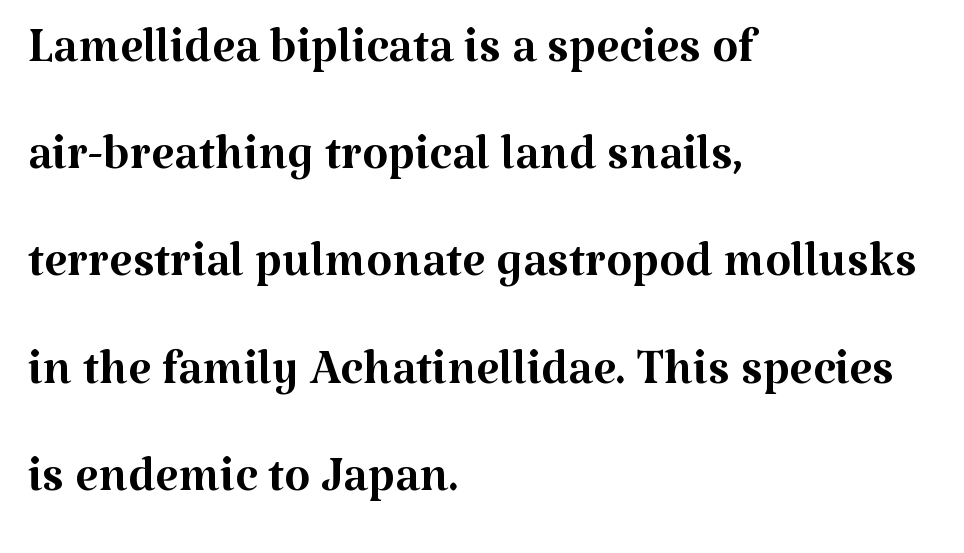
Q: Is the text bold? A: No.
Q: Is the text italic (slanted)? A: No, it is upright.
Q: Is the typeface a serif or a sans-serif typeface? A: Serif.
Q: Is the text underlined? A: No.
Q: How is the paragraph aligned? A: Left-aligned.
Q: Is the spacing between letters normal or unusually wide? A: Normal.
Q: Is the spacing between lines tight, normal or loose? A: Normal.
Q: Width (condensed, normal, or wide)? A: Normal.
Q: Stroke contrast? A: Medium.
Q: x-height? A: Medium.
Q: Monospaced? A: No.
